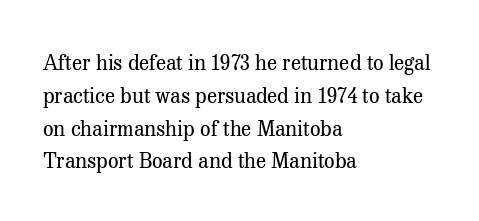
Upright lettering throughout. The rows are spaced the way most documents space them. These lines stack with their left ends in a neat column. The space beneath each line is pristine and unruled. This sample uses plain, unmodified letter spacing. Stem width sits at or under what a default text font uses.
